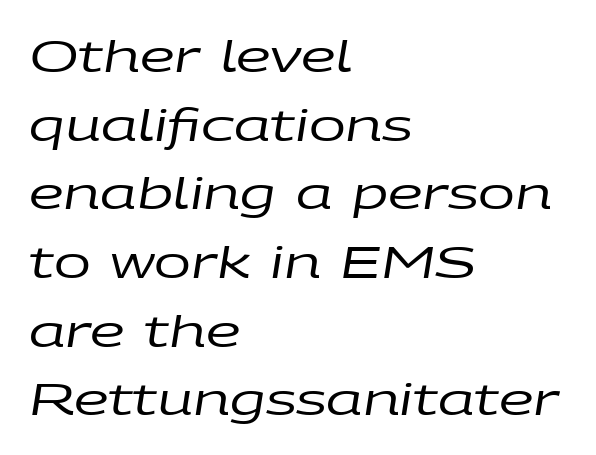
{"italic": "yes", "lean": "right", "slant_degrees": 9, "bold": "no", "weight": "regular", "width": "wide", "stroke_contrast": "low", "x_height": "large", "monospaced": "no", "underline": "no", "align": "left", "line_spacing": "normal", "line_spacing_ratio": 1.56, "letter_spacing": "normal", "letter_spacing_em": 0.0, "glyph_px": 44}
